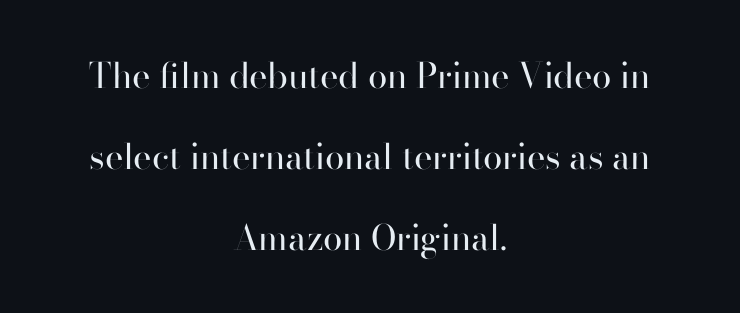
The strokes carry an ordinary text weight at most. Nothing sits at the stroke ends, so this counts as sans-serif. A typesetter would call this proportional, since set widths differ per character. The paragraph has two soft edges and a firm central axis. The passage shown is not underscored anywhere. The block of text is sparse from top to bottom, with ample space between rows.
